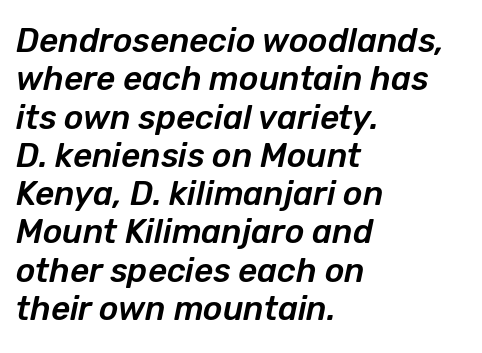
{"italic": "yes", "lean": "right", "slant_degrees": 12, "width": "normal", "stroke_contrast": "low", "x_height": "medium", "monospaced": "no", "underline": "no", "align": "left", "line_spacing_ratio": 1.16, "letter_spacing": "normal", "letter_spacing_em": 0.0, "glyph_px": 33}
